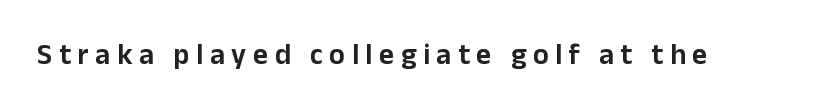
{"serif": "no", "italic": "no", "width": "normal", "stroke_contrast": "low", "x_height": "medium", "monospaced": "no", "underline": "no", "letter_spacing": "wide", "letter_spacing_em": 0.23, "glyph_px": 29}
